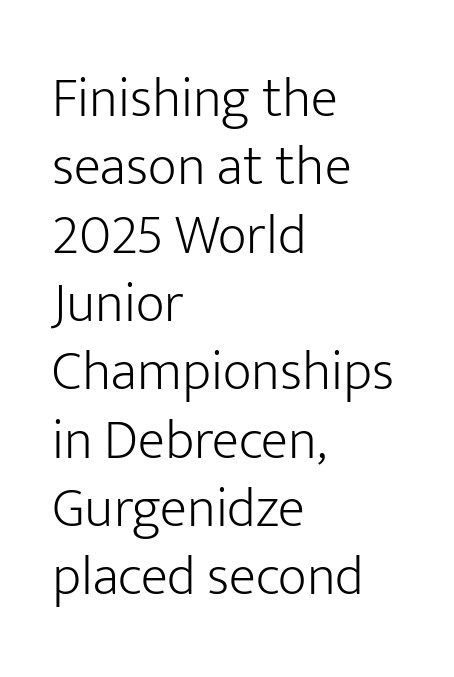
No italicization has been applied; the sample stays upright. These glyphs show unthickened strokes, regular width or finer. Caption: multi-line text, flush left, ragged right. Students, note that the glyphs here touch the page at normal intervals.
